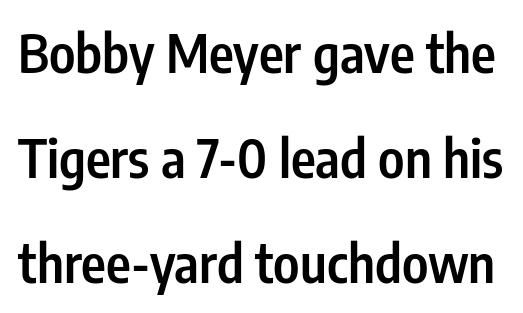
Check the space under the baseline: it is left empty. This is the regular roman posture of the typeface. Strokes here are thickened, but only to semibold level. Is the letter spacing exaggerated? No — it looks like the ordinary default. A typesetter would call this leading open, well beyond the default.
